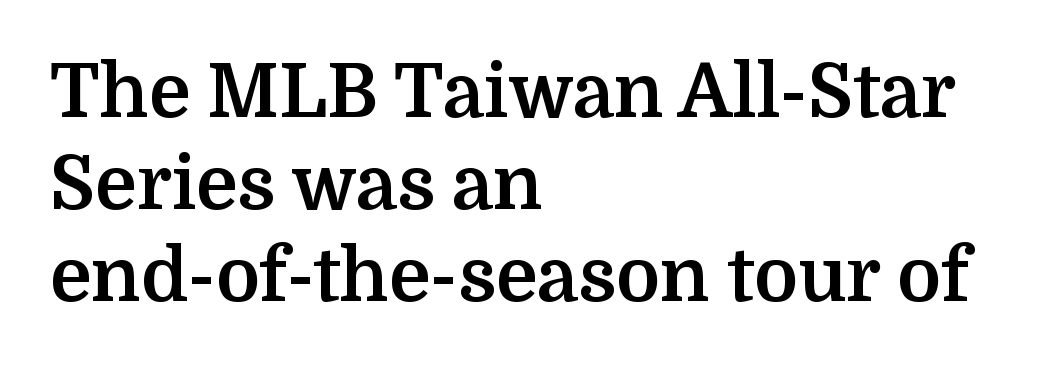
Q: Is the text bold? A: Yes.
Q: Is the text italic (slanted)? A: No, it is upright.
Q: Is the typeface a serif or a sans-serif typeface? A: Serif.
Q: Is the text underlined? A: No.
Q: How is the paragraph aligned? A: Left-aligned.
Q: Is the spacing between letters normal or unusually wide? A: Normal.
Q: Width (condensed, normal, or wide)? A: Normal.
Q: Stroke contrast? A: Medium.
Q: x-height? A: Medium.
Q: Monospaced? A: No.
